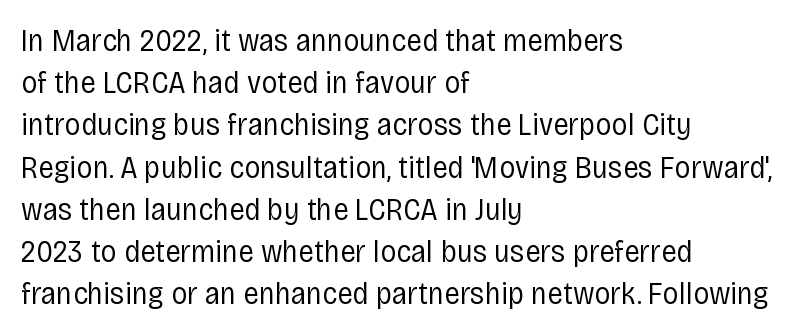
Weight class: somewhere from thin through regular. Glyph-to-glyph distance matches everyday printed text. Is there much room between lines? A standard amount, neither cramped nor airy. The words here are not underlined.
